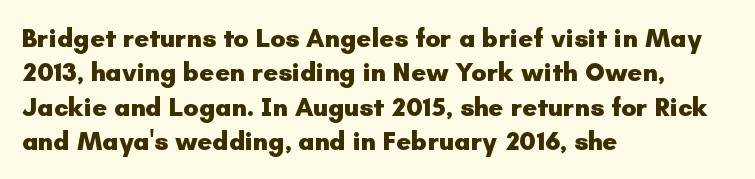
Words appear dense and cohesive because spacing is normal. Typeset ragged right — the left edge is the straight one. This sample keeps an unexceptional amount of space between lines. A clean baseline with only descenders dipping below it. Notice how thick the strokes are: this is what a full bold looks like. This is the regular roman posture of the typeface.
